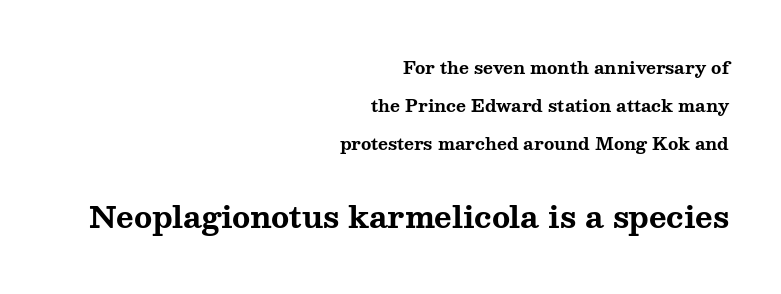
Q: Is the text bold? A: Yes.
Q: Is the text italic (slanted)? A: No, it is upright.
Q: Is the typeface a serif or a sans-serif typeface? A: Serif.
Q: Is the text underlined? A: No.
Q: How is the paragraph aligned? A: Right-aligned.
Q: Is the spacing between letters normal or unusually wide? A: Normal.
Q: Is the spacing between lines tight, normal or loose? A: Loose.
Q: Which block of text is set in a larger size, the first (top) or the second (bottom)? A: The second (bottom) one.
Q: Width (condensed, normal, or wide)? A: Wide.
Q: Stroke contrast? A: Medium.
Q: x-height? A: Medium.
Q: Monospaced? A: No.
